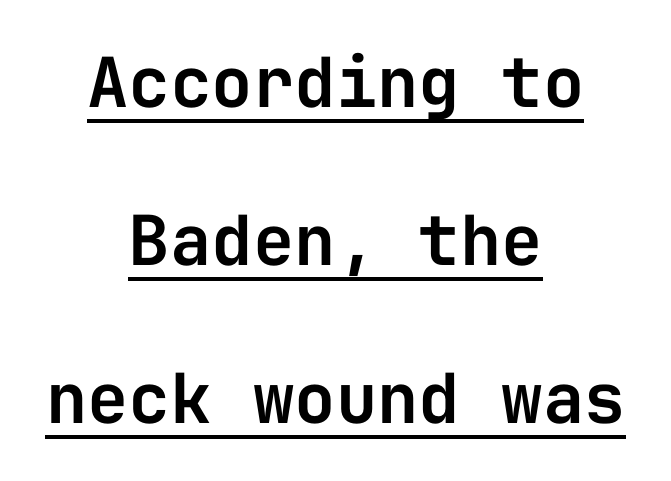
{"serif": "no", "italic": "no", "width": "normal", "stroke_contrast": "low", "x_height": "medium", "monospaced": "yes", "underline": "yes", "align": "center", "line_spacing": "loose", "line_spacing_ratio": 2.29, "letter_spacing": "normal", "letter_spacing_em": 0.0, "glyph_px": 69}
